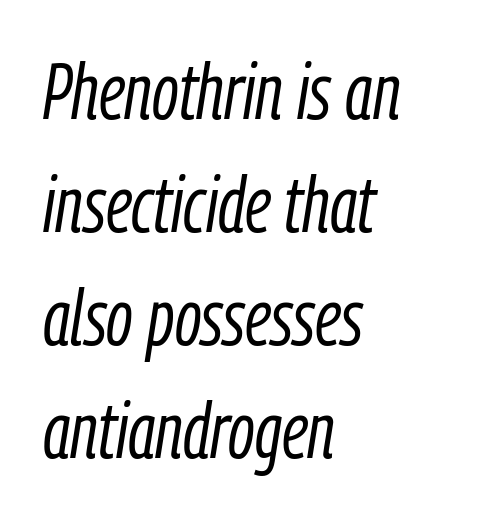
The image shows 78 px light, condensed type, italic (leaning right); set left-aligned, normal line spacing (1.45x), normal letter spacing, not underlined; low stroke contrast and a medium x-height.
